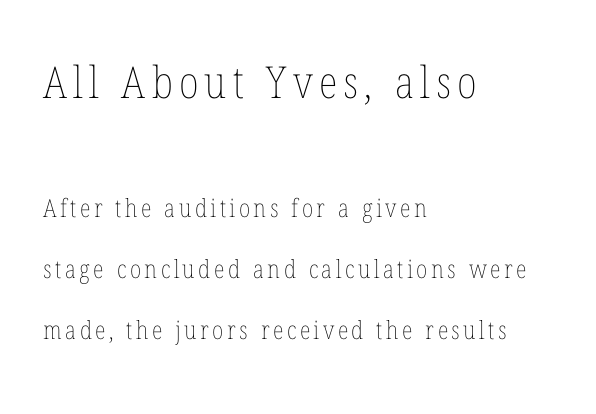
The image shows 44 px thin, condensed type, upright; set left-aligned, loose line spacing (2.44x), not underlined; the first (top) block is 1.76x larger; low stroke contrast and a medium x-height.
